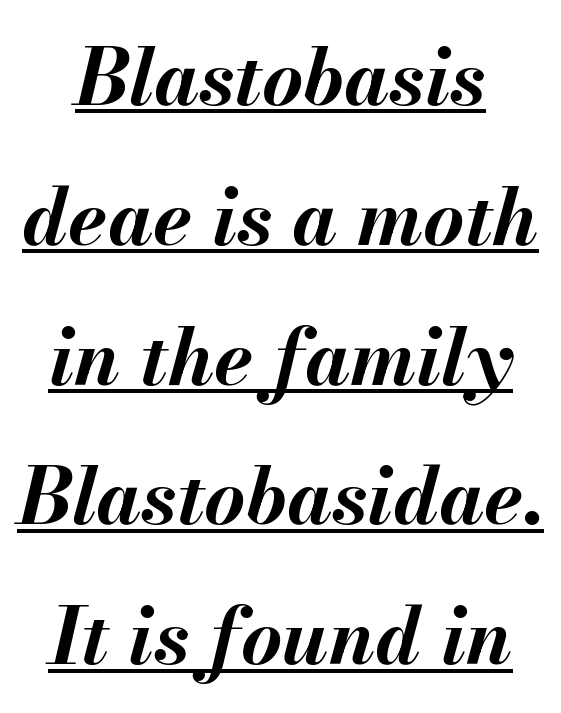
Is there an underline? Yes — a line sits under the letters. Each glyph is drawn with heavy, bold strokes. The line texture is even and compact thanks to regular tracking. An italicized treatment has been applied to the whole sample. Each letter keeps its own natural width here, so spacing adapts to shape.
